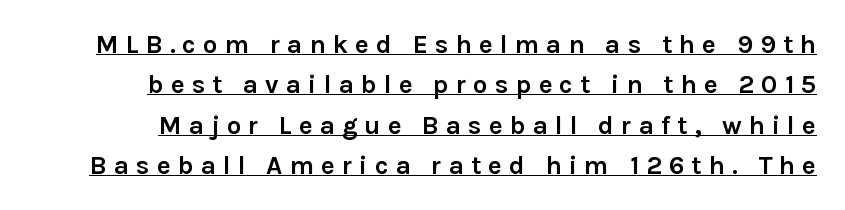
Pretty heavy lettering here — definitely bold. The rag falls on the left side of this text block. The face used here appears with an underline applied. The letterforms stand isolated, each surrounded by extra space.
